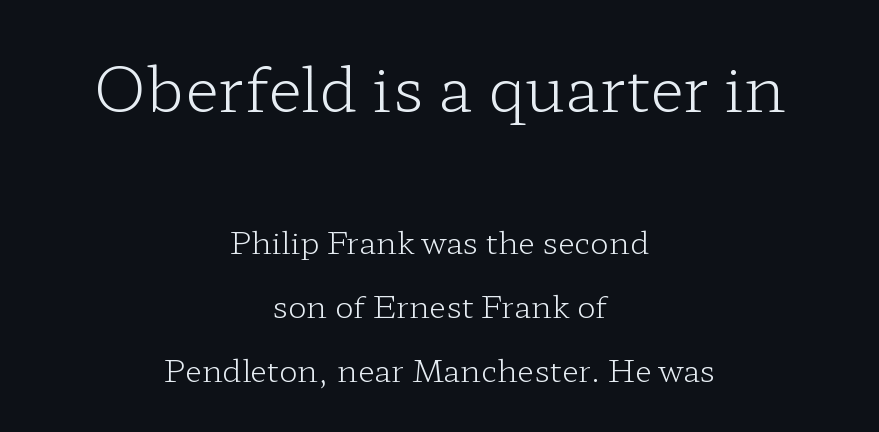
Q: Is the text bold? A: No.
Q: Is the text italic (slanted)? A: No, it is upright.
Q: Is the typeface a serif or a sans-serif typeface? A: Serif.
Q: Is the text underlined? A: No.
Q: How is the paragraph aligned? A: Centered.
Q: Is the spacing between letters normal or unusually wide? A: Normal.
Q: Is the spacing between lines tight, normal or loose? A: Loose.
Q: Which block of text is set in a larger size, the first (top) or the second (bottom)? A: The first (top) one.
Q: Width (condensed, normal, or wide)? A: Wide.
Q: Stroke contrast? A: Low.
Q: x-height? A: Medium.
Q: Monospaced? A: No.
